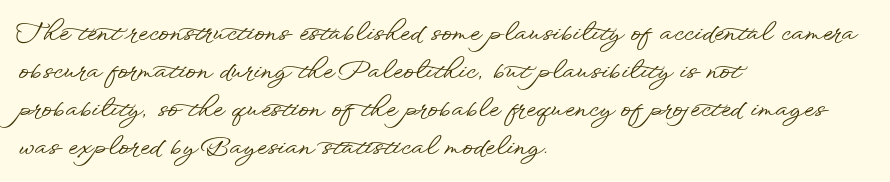
Q: Is the text italic (slanted)? A: Yes.
Q: Is the text underlined? A: No.
Q: How is the paragraph aligned? A: Left-aligned.
Q: Is the spacing between letters normal or unusually wide? A: Normal.
Q: Is the spacing between lines tight, normal or loose? A: Normal.
